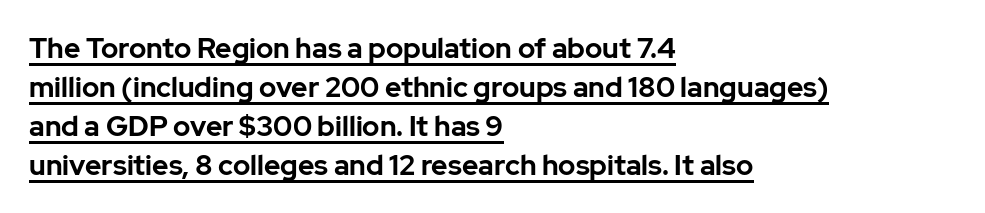
Q: Is the text bold? A: Yes.
Q: Is the text italic (slanted)? A: No, it is upright.
Q: Is the typeface a serif or a sans-serif typeface? A: Sans-serif.
Q: Is the text underlined? A: Yes.
Q: How is the paragraph aligned? A: Left-aligned.
Q: Is the spacing between letters normal or unusually wide? A: Normal.
Q: Is the spacing between lines tight, normal or loose? A: Normal.
Q: Width (condensed, normal, or wide)? A: Normal.
Q: Stroke contrast? A: Low.
Q: x-height? A: Medium.
Q: Monospaced? A: No.
